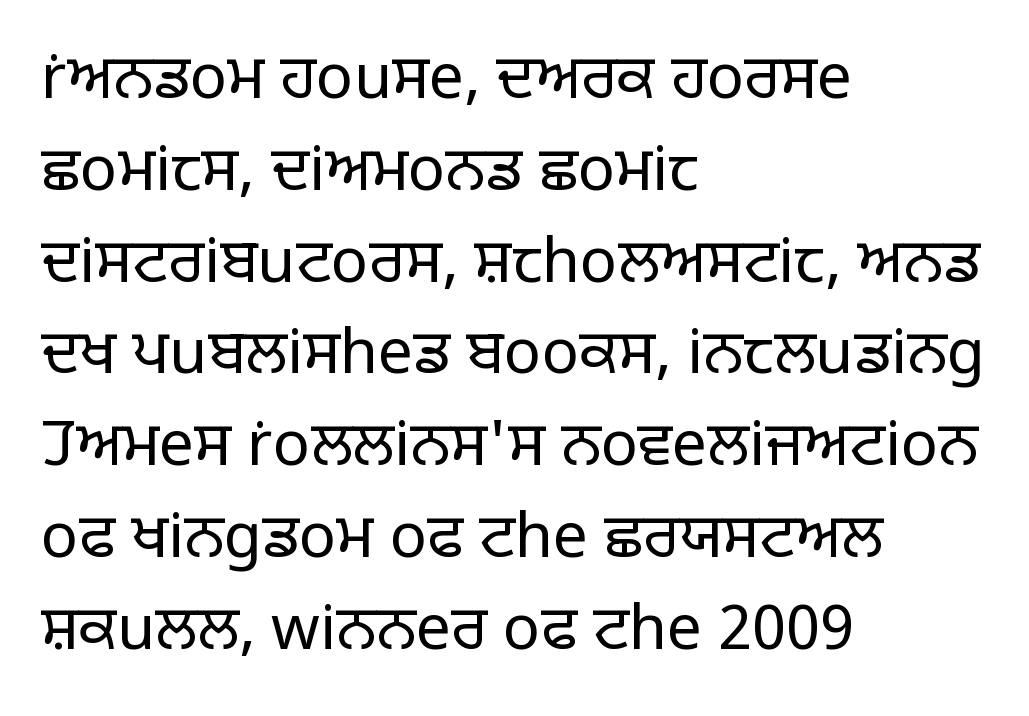
The image shows 62 px light sans-serif type, upright; set left-aligned, normal line spacing (1.48x), normal letter spacing, not underlined; low stroke contrast and a large x-height.
